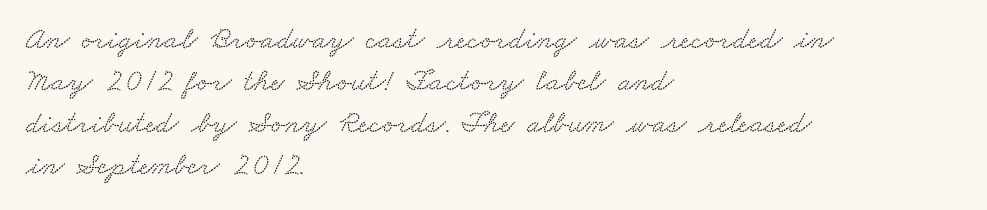
Q: Is the typeface a serif or a sans-serif typeface? A: Serif.
Q: Is the text underlined? A: No.
Q: How is the paragraph aligned? A: Left-aligned.
Q: Is the spacing between letters normal or unusually wide? A: Normal.
Q: Is the spacing between lines tight, normal or loose? A: Normal.
Q: Width (condensed, normal, or wide)? A: Wide.
Q: Stroke contrast? A: Medium.
Q: x-height? A: Small.
Q: Monospaced? A: No.
